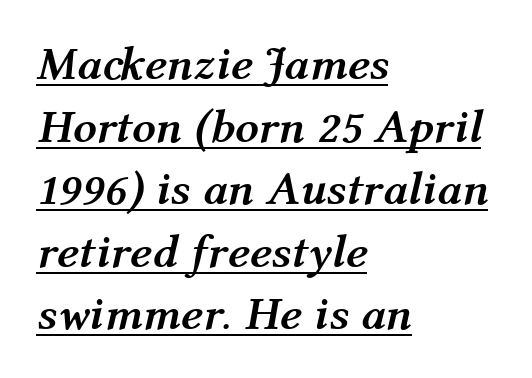
{"italic": "yes", "lean": "right", "slant_degrees": 12, "bold": "yes", "weight": "semibold", "width": "normal", "stroke_contrast": "medium", "x_height": "medium", "monospaced": "no", "underline": "yes", "align": "left", "line_spacing": "normal", "line_spacing_ratio": 1.33, "letter_spacing": "normal", "letter_spacing_em": 0.0, "glyph_px": 47}
